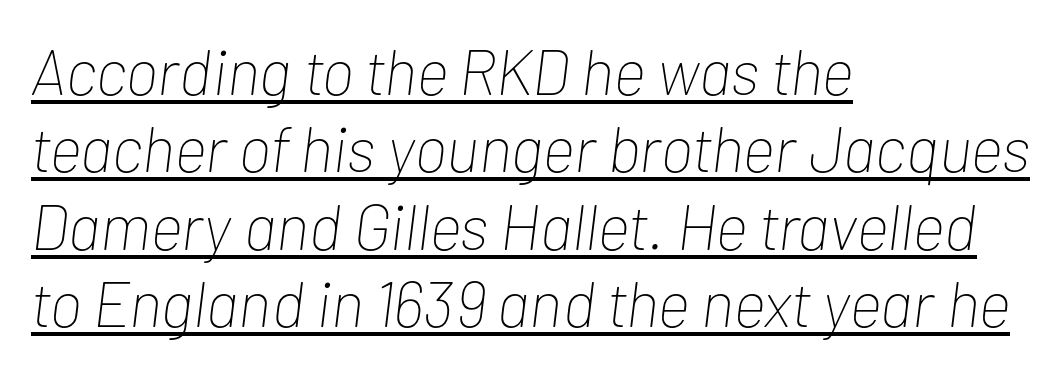
The font sits on the lighter half of the weight spectrum, regular included. A baseline rule has been typeset under these characters. Quick note: italic. Each letter keeps its own natural width here, so spacing adapts to shape. Letter spacing: default.
